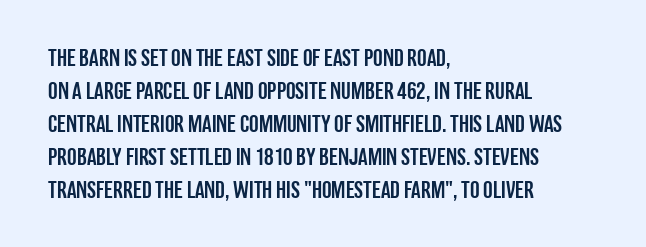
Q: Is the text italic (slanted)? A: No, it is upright.
Q: Is the text underlined? A: No.
Q: How is the paragraph aligned? A: Left-aligned.
Q: Is the spacing between letters normal or unusually wide? A: Normal.
Q: Is the spacing between lines tight, normal or loose? A: Normal.
